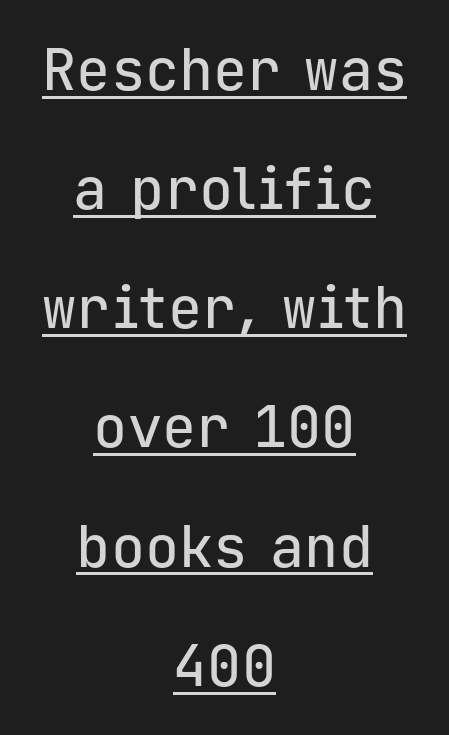
Does the type have serifs? No, each stem ends abruptly. Honestly, the rows look like they've been pulled way apart. The specimen reads as upright at a glance. The whitespace from short lines is split evenly between both sides.
